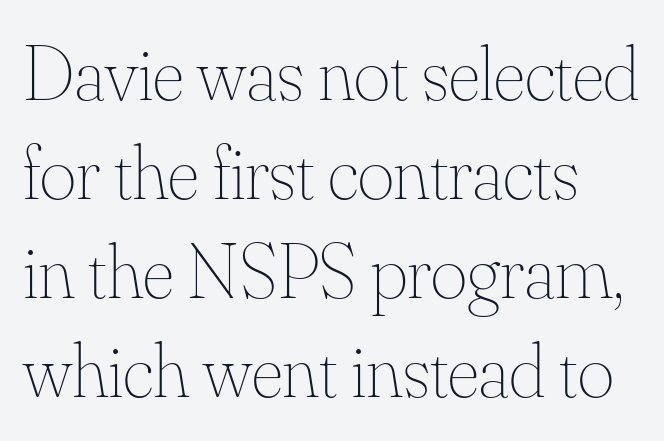
Tracking here is standard; glyphs follow each other at the usual distance. The font is comparable to plain body text, perhaps lighter. Teacher's note: observe the even left margin — that is flush-left alignment. Characters remain perfectly vertical along every line. Normally led — the rows are evenly, conventionally spaced.
